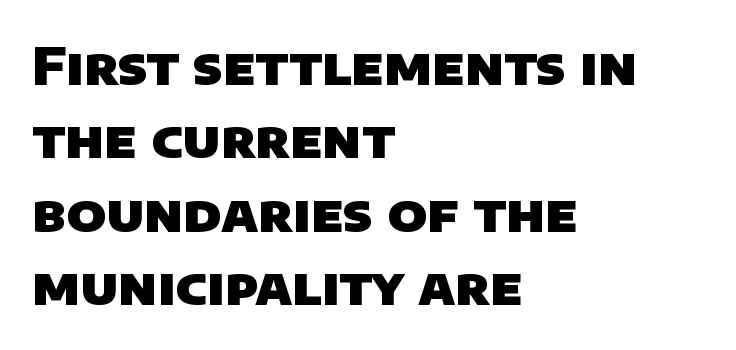
The image shows 51 px heavy sans-serif type; set left-aligned, normal line spacing (1.44x), normal letter spacing, not underlined; low stroke contrast and a large x-height.
